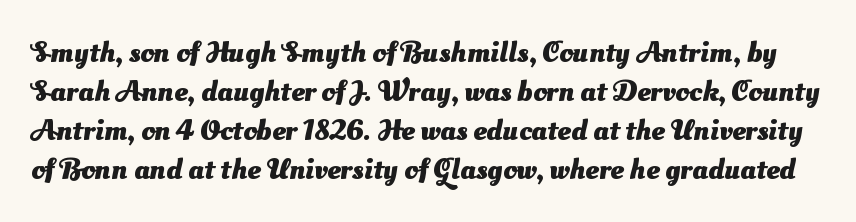
{"serif": "no", "bold": "yes", "weight": "heavy", "width": "normal", "stroke_contrast": "medium", "x_height": "small", "monospaced": "no", "underline": "no", "line_spacing": "normal", "line_spacing_ratio": 1.3, "letter_spacing": "normal", "letter_spacing_em": 0.0, "glyph_px": 30}
